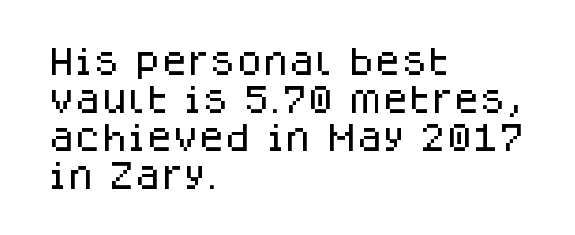
{"serif": "no", "italic": "no", "width": "normal", "stroke_contrast": "low", "x_height": "large", "monospaced": "no", "underline": "no", "align": "left", "line_spacing": "normal", "line_spacing_ratio": 1.27, "letter_spacing": "normal", "letter_spacing_em": 0.0, "glyph_px": 30}
